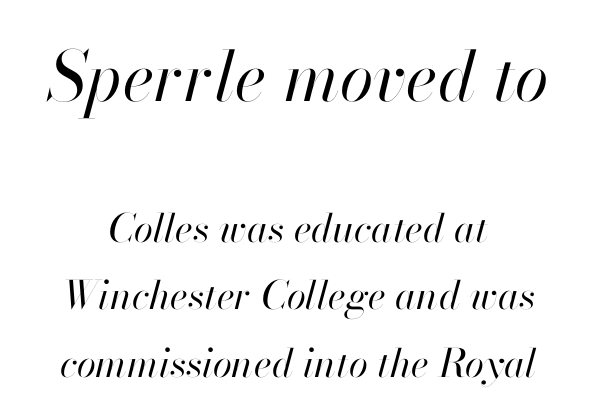
{"italic": "yes", "lean": "right", "slant_degrees": 13, "bold": "no", "weight": "regular", "width": "normal", "stroke_contrast": "high", "x_height": "small", "monospaced": "no", "underline": "no", "align": "center", "line_spacing_ratio": 1.73, "letter_spacing": "normal", "letter_spacing_em": 0.0, "larger_block": "first", "size_ratio": 1.77, "glyph_px": 69}
